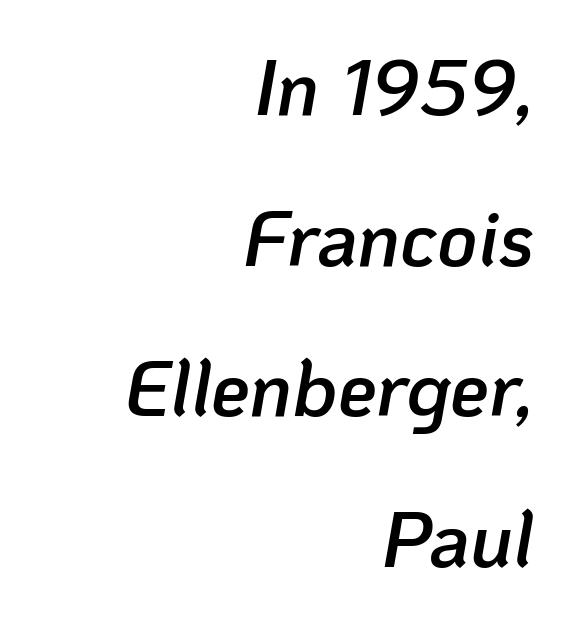
Notice the strokes are somewhat thickened but not fully heavy: this is a semibold. One glance says open: line gaps are wider than usual. A student would call this right alignment; a typographer would say flush right, rag left. Do the characters align in a grid? No, the font is proportional.
